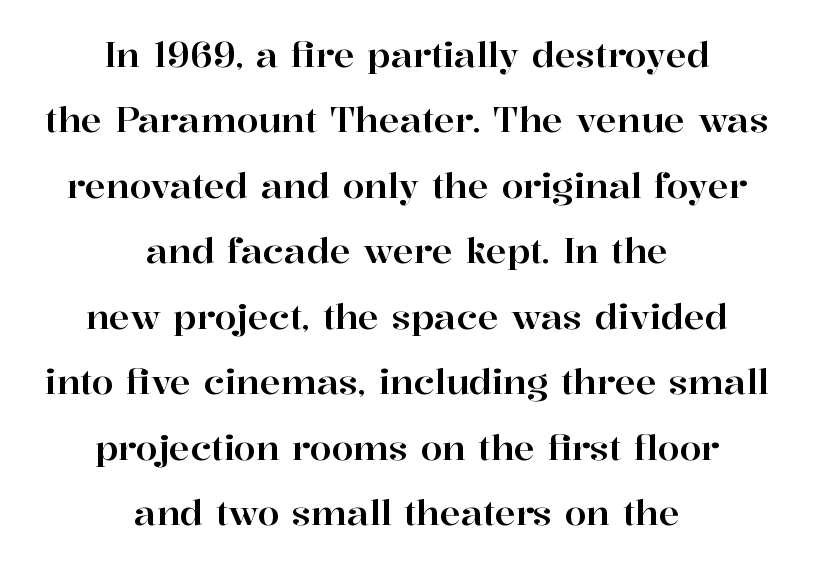
{"serif": "yes", "italic": "no", "width": "normal", "stroke_contrast": "high", "x_height": "medium", "monospaced": "no", "underline": "no", "align": "center", "line_spacing_ratio": 1.87, "letter_spacing": "normal", "letter_spacing_em": 0.0, "glyph_px": 35}
